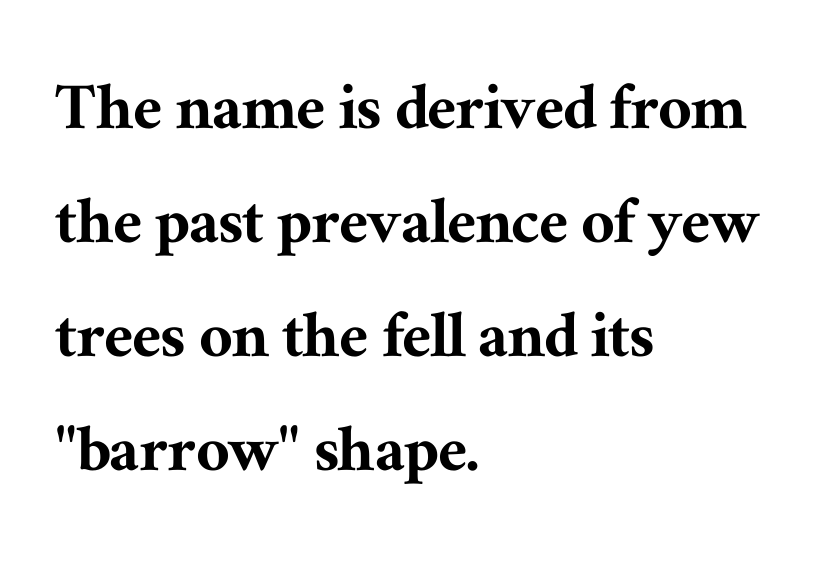
{"serif": "yes", "italic": "no", "width": "normal", "stroke_contrast": "medium", "x_height": "medium", "monospaced": "no", "underline": "no", "align": "left", "line_spacing": "normal", "line_spacing_ratio": 1.56, "letter_spacing": "normal", "letter_spacing_em": 0.0, "glyph_px": 73}
